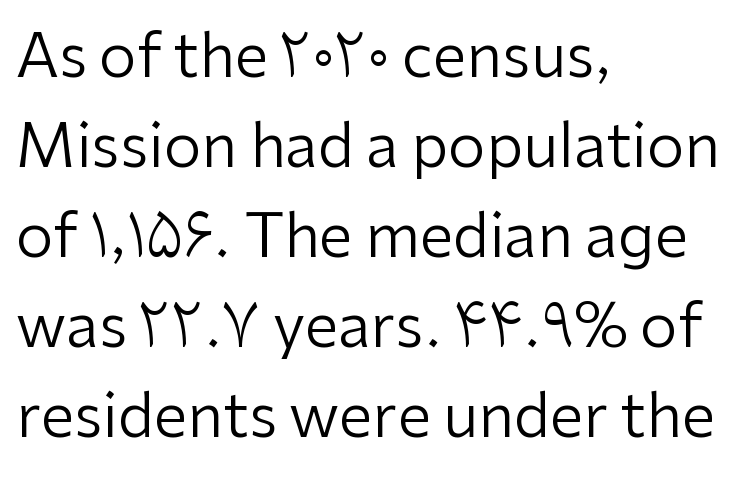
{"serif": "no", "italic": "no", "bold": "no", "weight": "regular", "width": "normal", "stroke_contrast": "low", "x_height": "medium", "monospaced": "no", "underline": "no", "align": "left", "line_spacing": "normal", "line_spacing_ratio": 1.5, "letter_spacing": "normal", "letter_spacing_em": 0.0, "glyph_px": 60}
